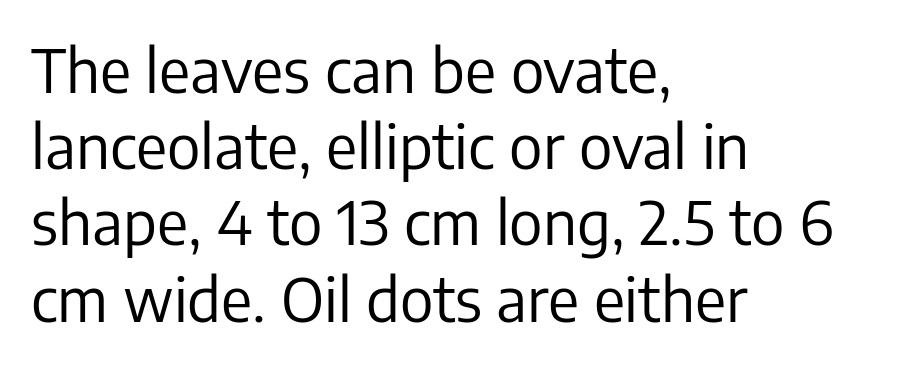
Q: Is the text bold? A: No.
Q: Is the text italic (slanted)? A: No, it is upright.
Q: Is the typeface a serif or a sans-serif typeface? A: Sans-serif.
Q: Is the text underlined? A: No.
Q: How is the paragraph aligned? A: Left-aligned.
Q: Is the spacing between letters normal or unusually wide? A: Normal.
Q: Is the spacing between lines tight, normal or loose? A: Normal.
Q: Width (condensed, normal, or wide)? A: Normal.
Q: Stroke contrast? A: Low.
Q: x-height? A: Medium.
Q: Monospaced? A: No.
